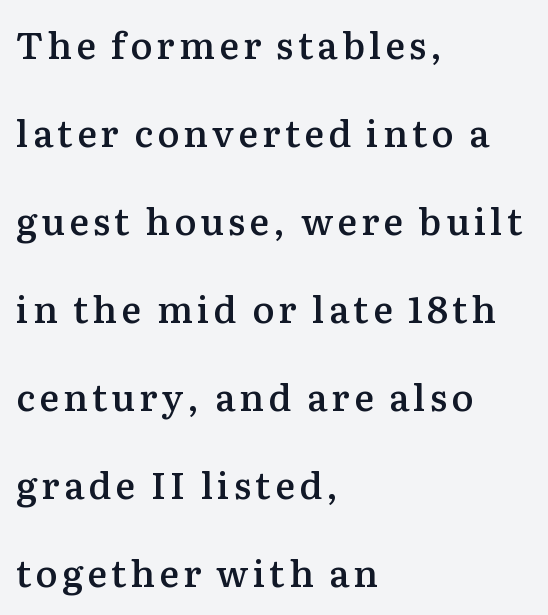
{"serif": "yes", "italic": "no", "bold": "semi", "weight": "semibold", "width": "normal", "stroke_contrast": "medium", "x_height": "medium", "monospaced": "no", "underline": "no", "align": "left", "line_spacing": "loose", "line_spacing_ratio": 2.38, "glyph_px": 37}
